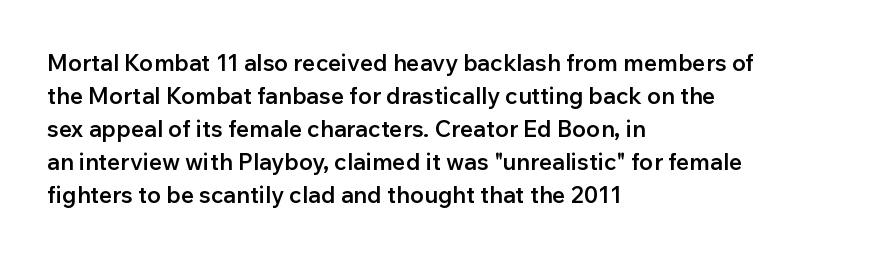
{"italic": "no", "bold": "semi", "underline": "no", "align": "left", "line_spacing": "normal", "line_spacing_ratio": 1.44, "letter_spacing": "normal", "letter_spacing_em": 0.0, "glyph_px": 23}
